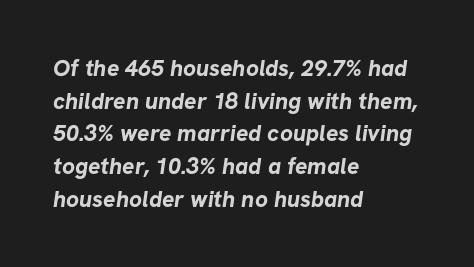
The image shows 23 px bold type; set left-aligned, normal line spacing (1.42x), normal letter spacing, not underlined.
